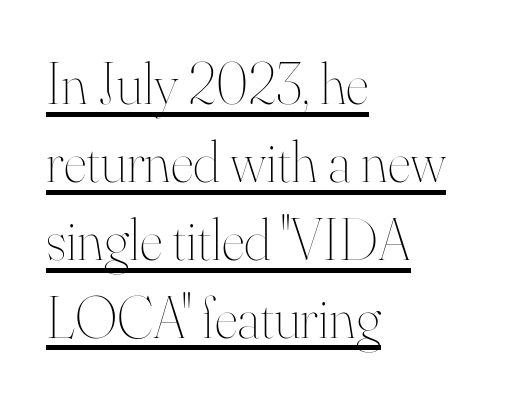
The passage shown is typed in a proportional face where columns would drift. Looks like someone drew a line under every word here. Caption: standard tracking, unaltered. The font sits on the lighter half of the weight spectrum, regular included.
